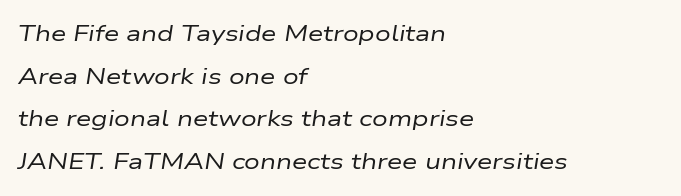
Q: Is the text bold? A: No.
Q: Is the text italic (slanted)? A: Yes, it leans right by about 9 degrees.
Q: Is the text underlined? A: No.
Q: How is the paragraph aligned? A: Left-aligned.
Q: Is the spacing between letters normal or unusually wide? A: Normal.
Q: Is the spacing between lines tight, normal or loose? A: Loose.
